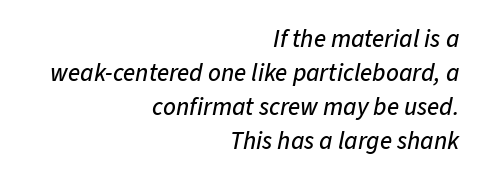
Q: Is the text italic (slanted)? A: Yes, it leans right by about 11 degrees.
Q: Is the text underlined? A: No.
Q: How is the paragraph aligned? A: Right-aligned.
Q: Is the spacing between letters normal or unusually wide? A: Normal.
Q: Is the spacing between lines tight, normal or loose? A: Normal.
